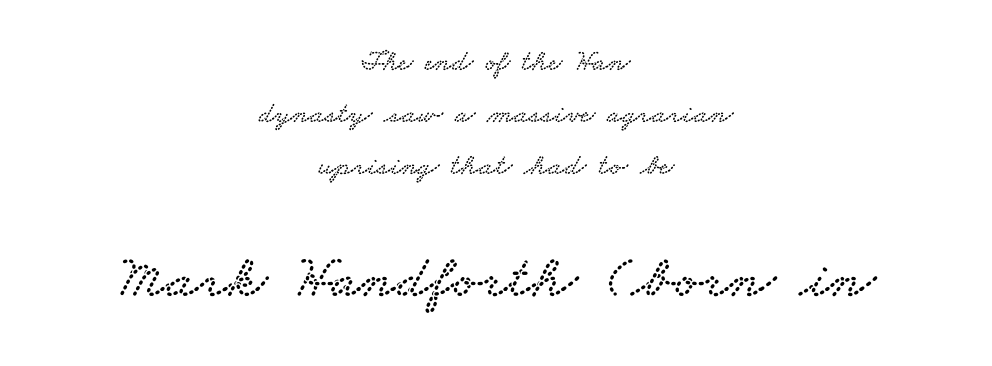
The image shows 61 px wide serif type; set centered, line spacing 1.74x, normal letter spacing, not underlined; the second (bottom) block is 2.03x larger; low stroke contrast and a small x-height.
